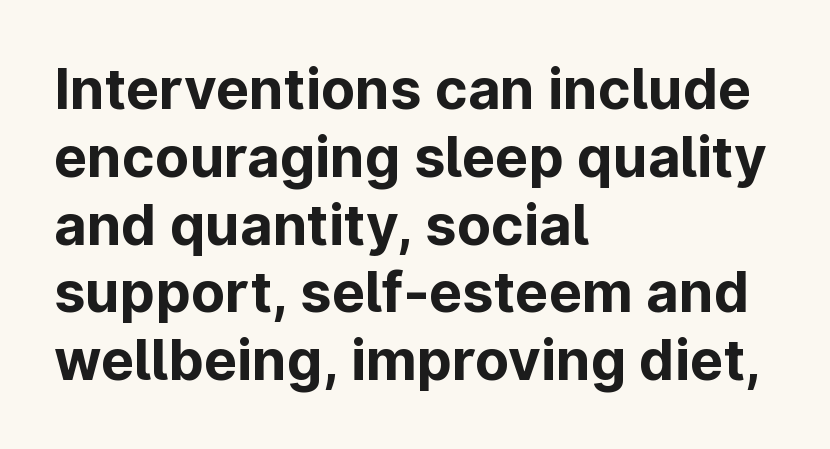
The image shows 56 px bold sans-serif type, upright; set left-aligned, line spacing 1.21x, normal letter spacing, not underlined; low stroke contrast and a medium x-height.
